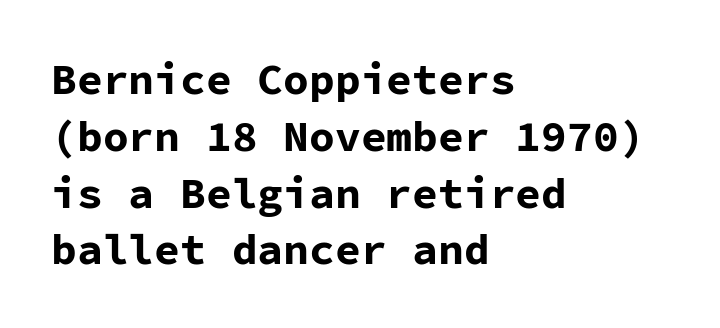
Q: Is the text bold? A: Yes.
Q: Is the text italic (slanted)? A: No, it is upright.
Q: Is the typeface a serif or a sans-serif typeface? A: Sans-serif.
Q: Is the text underlined? A: No.
Q: How is the paragraph aligned? A: Left-aligned.
Q: Is the spacing between letters normal or unusually wide? A: Normal.
Q: Is the spacing between lines tight, normal or loose? A: Normal.
Q: Width (condensed, normal, or wide)? A: Normal.
Q: Stroke contrast? A: Low.
Q: x-height? A: Medium.
Q: Monospaced? A: Yes.
